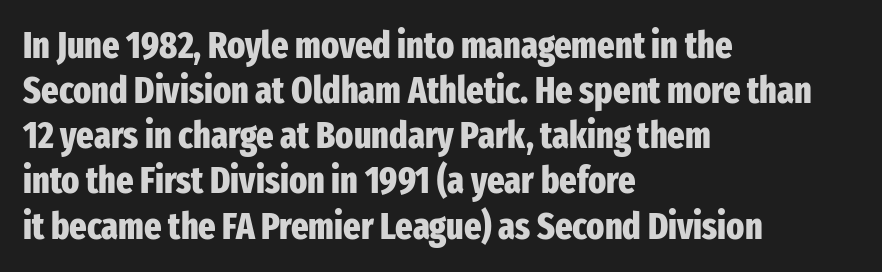
Q: Is the text bold? A: Yes.
Q: Is the text italic (slanted)? A: No, it is upright.
Q: Is the typeface a serif or a sans-serif typeface? A: Sans-serif.
Q: Is the text underlined? A: No.
Q: How is the paragraph aligned? A: Left-aligned.
Q: Is the spacing between letters normal or unusually wide? A: Normal.
Q: Width (condensed, normal, or wide)? A: Condensed.
Q: Stroke contrast? A: Low.
Q: x-height? A: Medium.
Q: Monospaced? A: No.
